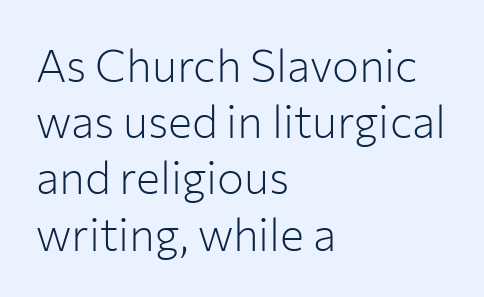
The words here are not underlined. Each word holds together tightly as a unit, with standard inter-letter gaps. A typesetter would call this proportional, since set widths differ per character. Rendered with straight, roman letterforms. The lines are quadded left. Note: no serifs on the glyphs.
